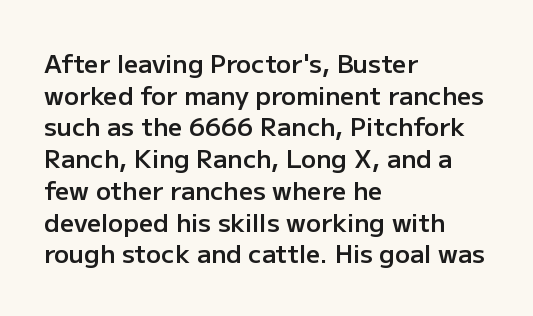
Q: Is the text bold? A: Semi-bold.
Q: Is the text italic (slanted)? A: No, it is upright.
Q: Is the text underlined? A: No.
Q: How is the paragraph aligned? A: Left-aligned.
Q: Is the spacing between letters normal or unusually wide? A: Normal.
Q: Is the spacing between lines tight, normal or loose? A: Normal.
